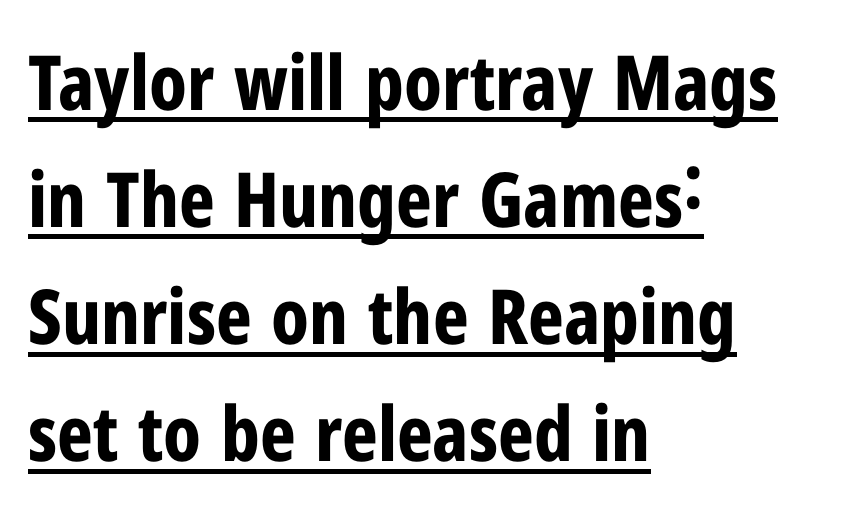
The image shows 76 px bold, condensed sans-serif type, upright; set left-aligned, normal line spacing (1.54x), normal letter spacing, underlined; low stroke contrast and a medium x-height.
